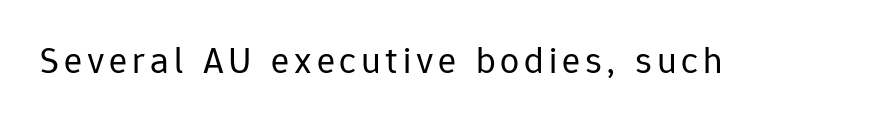
The image shows 38 px regular-weight sans-serif type, upright; set not underlined; low stroke contrast and a medium x-height.
